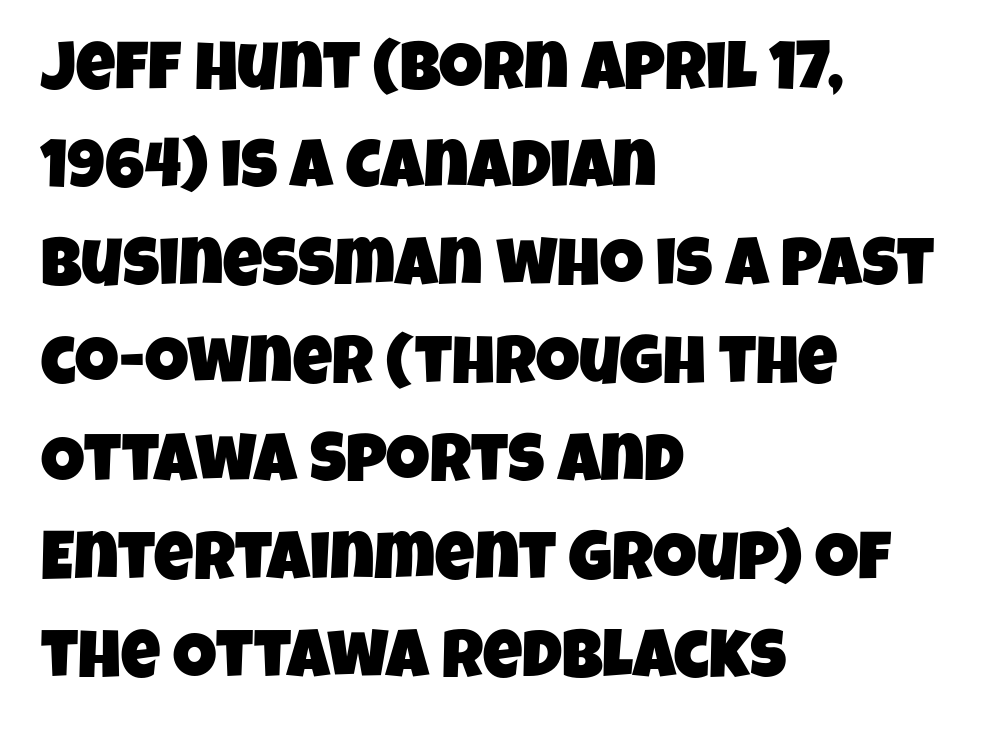
The image shows 68 px condensed sans-serif type; set left-aligned, normal line spacing (1.44x), normal letter spacing, not underlined; low stroke contrast and a large x-height.
